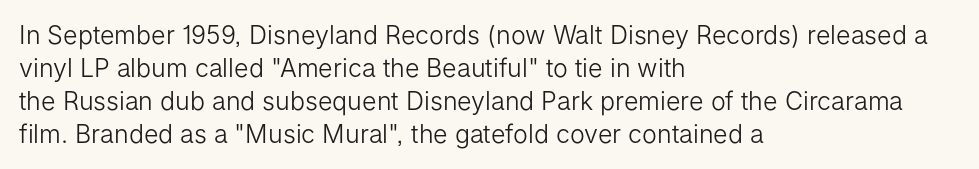
The image shows 25 px text type, upright; set left-aligned, normal line spacing (1.32x), normal letter spacing, not underlined.
